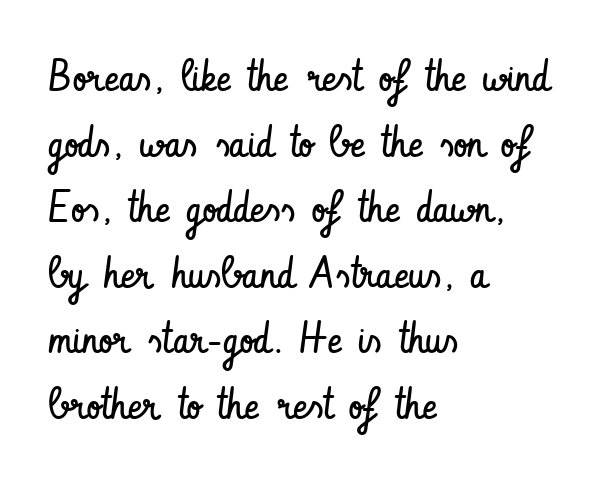
Which margin do the lines hug? The left one — the right edge is uneven. The string is rendered with underlining switched off. The passage shown has conventional tracking throughout. On a weight scale, this lands at 450 or below.
